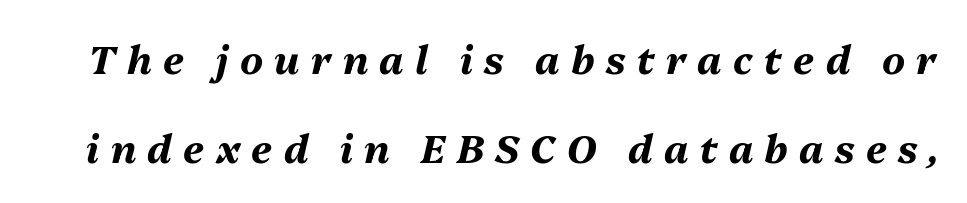
The image shows 39 px bold type, italic (leaning right); set loose line spacing (2.28x), unusually wide letter spacing (+0.29 em), not underlined; medium stroke contrast and a medium x-height.
